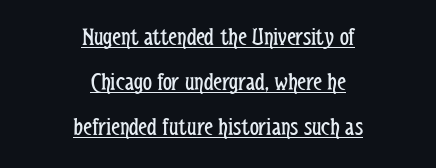
The image shows 25 px text type, upright; set centered, line spacing 1.8x, normal letter spacing, underlined.
